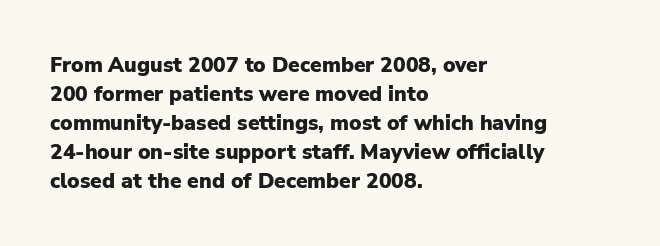
The lines are quadded left. These lines keep a tight, regular rhythm from letter to letter. The gap between lines stays unmarked. It's the straight-up-and-down kind of type. The rendering uses a moderate line-height, typical for paragraphs. Pretty heavy lettering here — definitely bold.
